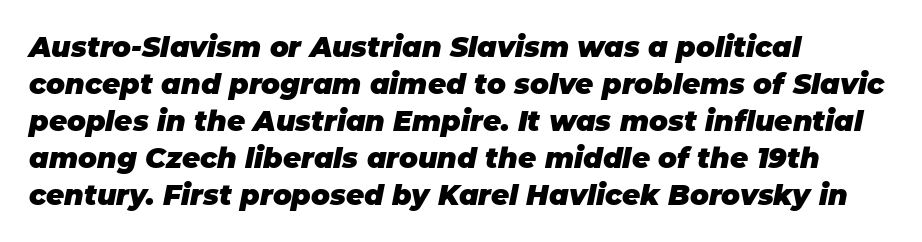
Reading down the column, the eye jumps a familiar distance to each next line. Slanted lettering throughout. The face used here is proportionally spaced, like ordinary book or web type. This is heavy type, rendered in bold.
